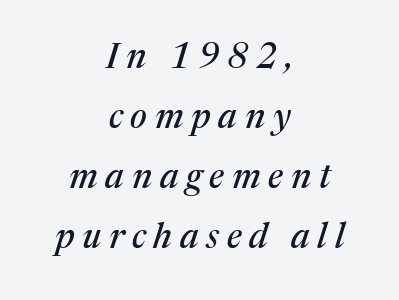
{"serif": "yes", "italic": "yes", "lean": "right", "slant_degrees": 17, "width": "normal", "stroke_contrast": "medium", "x_height": "medium", "monospaced": "no", "underline": "no", "align": "center", "line_spacing_ratio": 1.71, "letter_spacing": "wide", "letter_spacing_em": 0.22, "glyph_px": 35}
